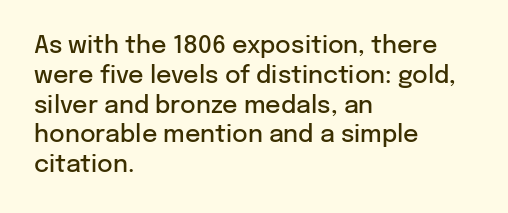
Q: Is the text bold? A: Semi-bold.
Q: Is the text italic (slanted)? A: No, it is upright.
Q: Is the text underlined? A: No.
Q: How is the paragraph aligned? A: Left-aligned.
Q: Is the spacing between letters normal or unusually wide? A: Normal.
